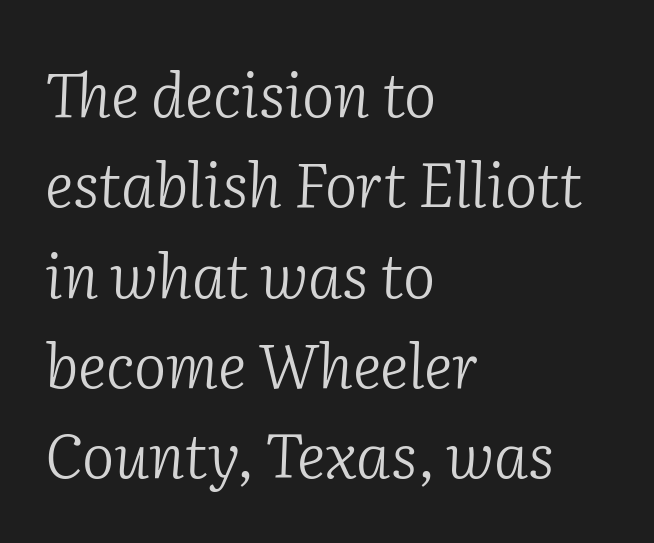
Serifs: yes, visible at the terminals of the letterforms. Slant detected: the letters are inclined. The face used here is proportionally spaced, like ordinary book or web type. There is no visible air inserted between adjacent glyphs.
